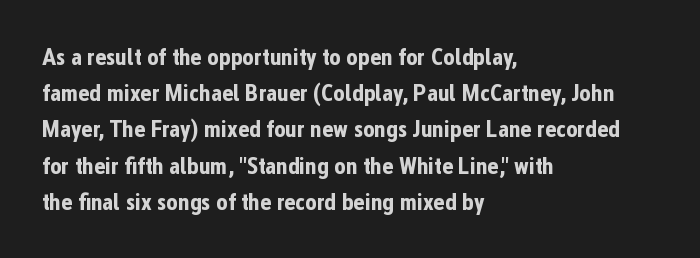
Q: Is the text bold? A: Yes.
Q: Is the text italic (slanted)? A: No, it is upright.
Q: Is the text underlined? A: No.
Q: How is the paragraph aligned? A: Left-aligned.
Q: Is the spacing between letters normal or unusually wide? A: Normal.
Q: Is the spacing between lines tight, normal or loose? A: Normal.
